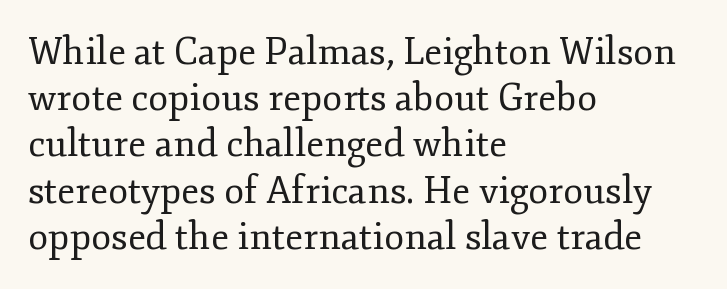
Q: Is the text bold? A: No.
Q: Is the text italic (slanted)? A: No, it is upright.
Q: Is the typeface a serif or a sans-serif typeface? A: Serif.
Q: Is the text underlined? A: No.
Q: How is the paragraph aligned? A: Left-aligned.
Q: Is the spacing between letters normal or unusually wide? A: Normal.
Q: Is the spacing between lines tight, normal or loose? A: Normal.
Q: Width (condensed, normal, or wide)? A: Normal.
Q: Stroke contrast? A: Low.
Q: x-height? A: Small.
Q: Monospaced? A: No.
